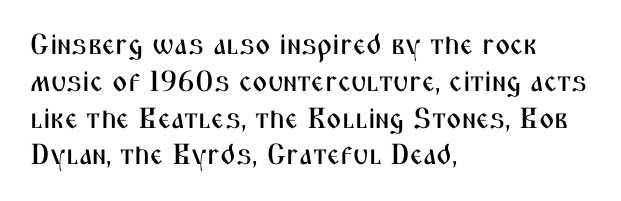
Left-aligned paragraph, ragged on the right. Horizontal bands of white between lines are of average thickness. Short note: letters normally spaced. Examine the stroke ends and you'll find no serifs.
